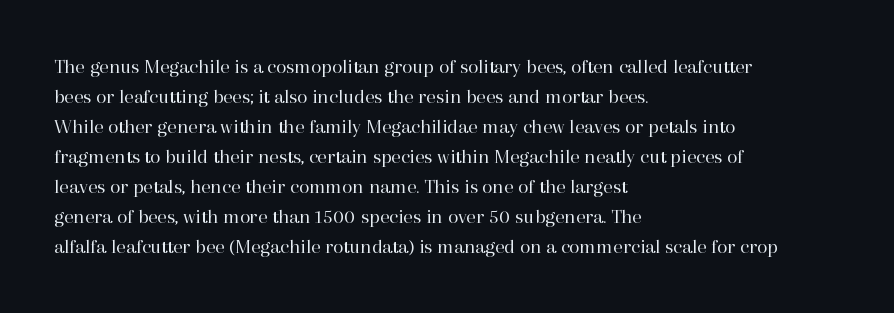
Q: Is the text bold? A: No.
Q: Is the text italic (slanted)? A: No, it is upright.
Q: Is the text underlined? A: No.
Q: How is the paragraph aligned? A: Left-aligned.
Q: Is the spacing between letters normal or unusually wide? A: Normal.
Q: Is the spacing between lines tight, normal or loose? A: Normal.
